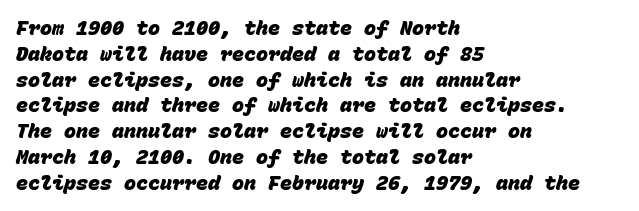
The image shows 20 px bold type; set left-aligned, normal line spacing (1.29x), normal letter spacing, not underlined.
